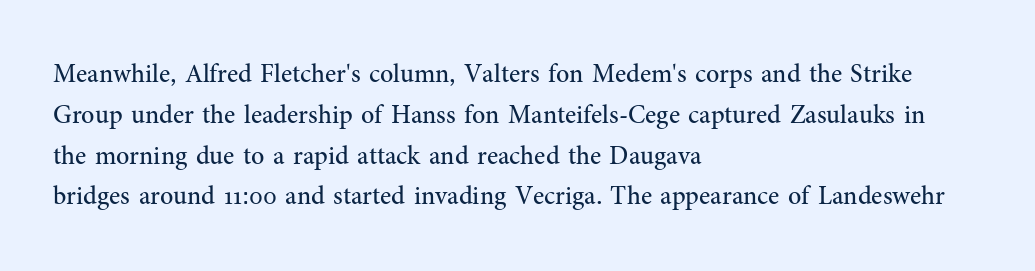
{"italic": "no", "bold": "no", "underline": "no", "align": "left", "line_spacing": "normal", "line_spacing_ratio": 1.57, "letter_spacing": "normal", "letter_spacing_em": 0.0, "glyph_px": 26}
